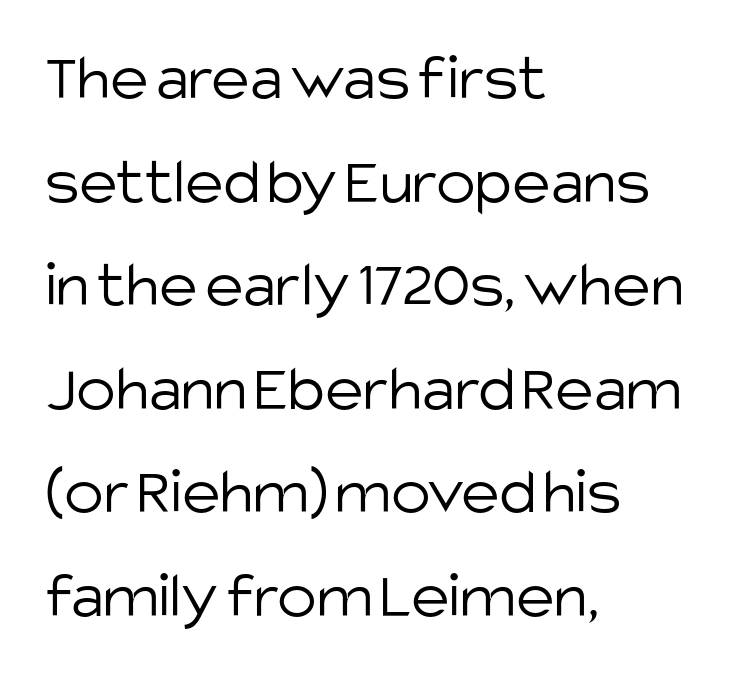
Q: Is the text bold? A: No.
Q: Is the text italic (slanted)? A: No, it is upright.
Q: Is the typeface a serif or a sans-serif typeface? A: Sans-serif.
Q: Is the text underlined? A: No.
Q: How is the paragraph aligned? A: Left-aligned.
Q: Is the spacing between letters normal or unusually wide? A: Normal.
Q: Is the spacing between lines tight, normal or loose? A: Normal.
Q: Width (condensed, normal, or wide)? A: Normal.
Q: Stroke contrast? A: Low.
Q: x-height? A: Large.
Q: Monospaced? A: No.
